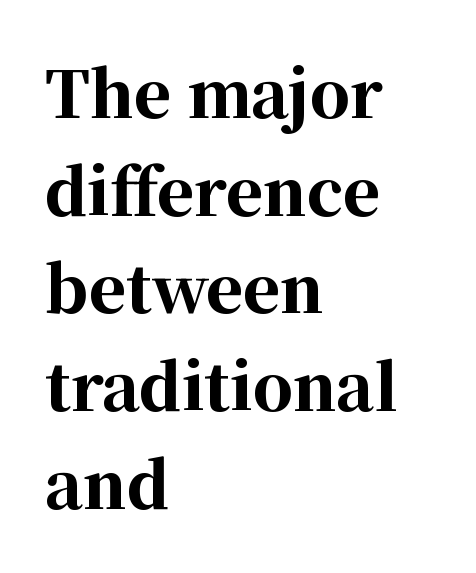
Typeset ragged right — the left edge is the straight one. In terms of posture, this sample is upright. A dark, heavy texture on the line: the type is bold. Nobody touched the tracking dial on this one. Plain, unruled lines of type.
